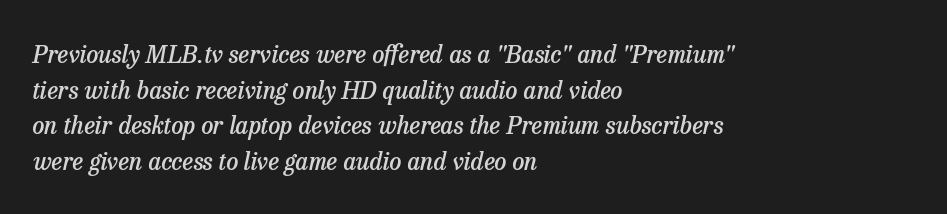
{"italic": "yes", "lean": "right", "slant_degrees": 13, "bold": "semi", "underline": "no", "align": "left", "line_spacing": "normal", "line_spacing_ratio": 1.48, "letter_spacing": "normal", "letter_spacing_em": 0.0, "glyph_px": 24}
